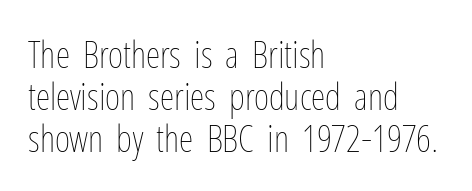
The image shows 37 px thin, condensed type, upright; set left-aligned, tight line spacing (1.13x), normal letter spacing, not underlined; low stroke contrast and a medium x-height.
